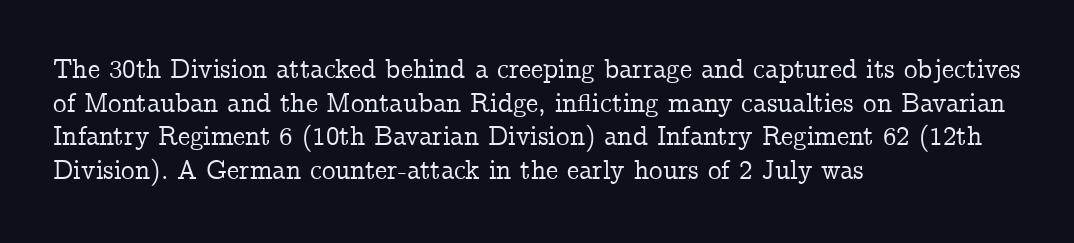
Q: Is the text italic (slanted)? A: No, it is upright.
Q: Is the text underlined? A: No.
Q: How is the paragraph aligned? A: Left-aligned.
Q: Is the spacing between letters normal or unusually wide? A: Normal.
Q: Is the spacing between lines tight, normal or loose? A: Normal.
